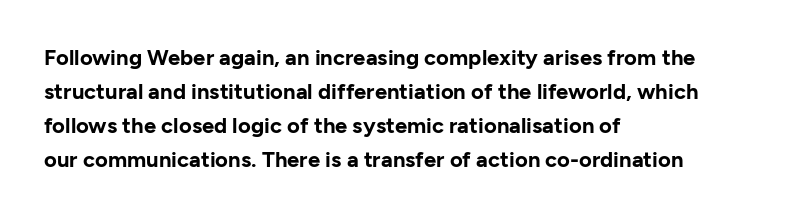
The image shows 22 px bold type, upright; set left-aligned, normal line spacing (1.54x), normal letter spacing, not underlined.
